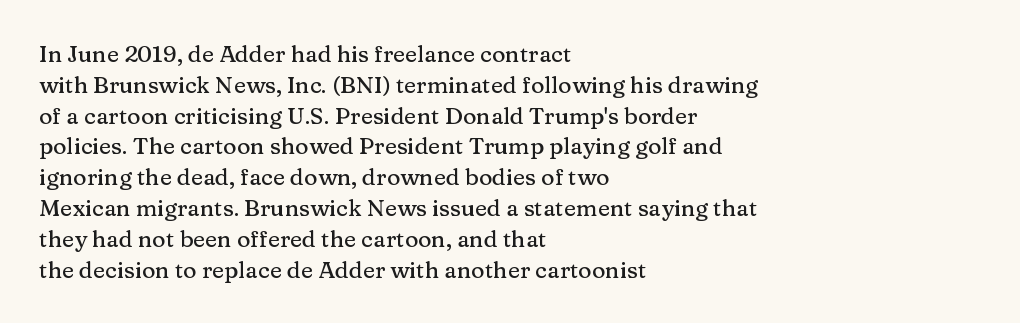
The glyphs are unaccompanied by any horizontal stroke below them. Quick note: not italic, upright. Each word holds together tightly as a unit, with standard inter-letter gaps. The paragraph shown leans on its left margin. Does the leading feel generous? No, just average.
